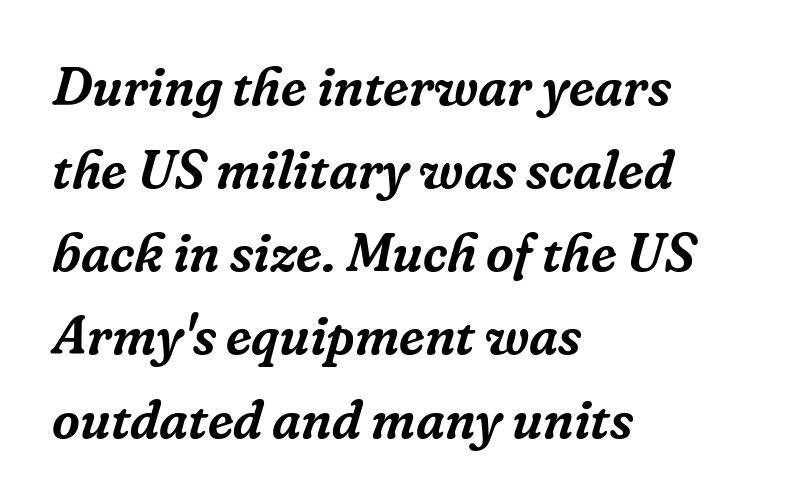
The image shows 54 px serif type, italic (leaning right); set left-aligned, normal line spacing (1.54x), normal letter spacing, not underlined; low stroke contrast and a medium x-height.
